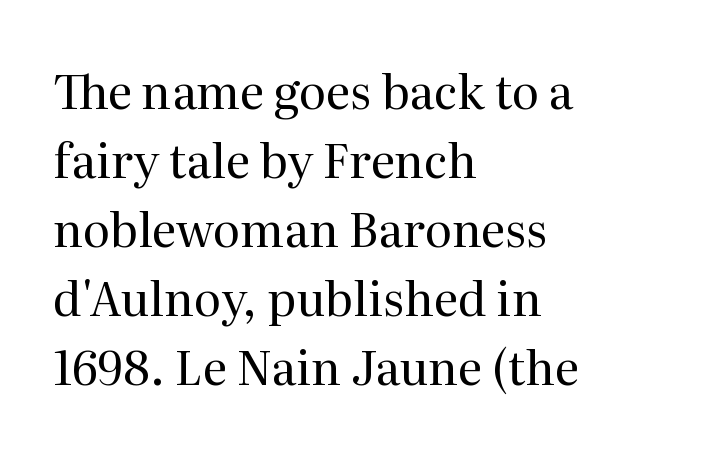
Q: Is the text bold? A: No.
Q: Is the text italic (slanted)? A: No, it is upright.
Q: Is the typeface a serif or a sans-serif typeface? A: Serif.
Q: Is the text underlined? A: No.
Q: How is the paragraph aligned? A: Left-aligned.
Q: Is the spacing between letters normal or unusually wide? A: Normal.
Q: Is the spacing between lines tight, normal or loose? A: Normal.
Q: Width (condensed, normal, or wide)? A: Normal.
Q: Stroke contrast? A: Medium.
Q: x-height? A: Medium.
Q: Monospaced? A: No.
